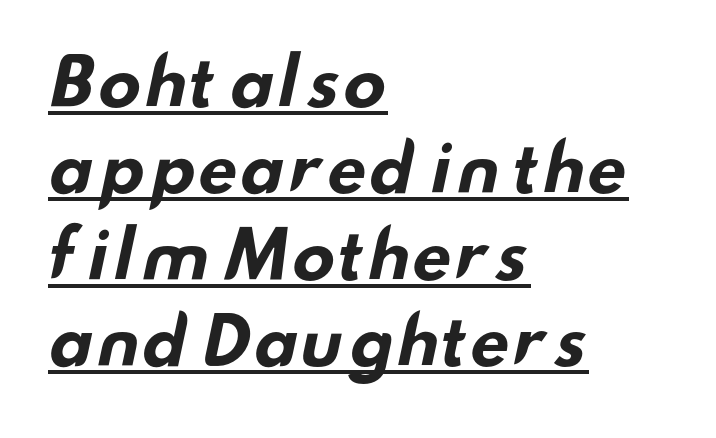
{"serif": "no", "bold": "yes", "weight": "bold", "width": "wide", "stroke_contrast": "low", "x_height": "small", "monospaced": "no", "underline": "yes", "align": "left", "line_spacing": "normal", "line_spacing_ratio": 1.33, "letter_spacing": "normal", "letter_spacing_em": 0.0, "glyph_px": 65}
